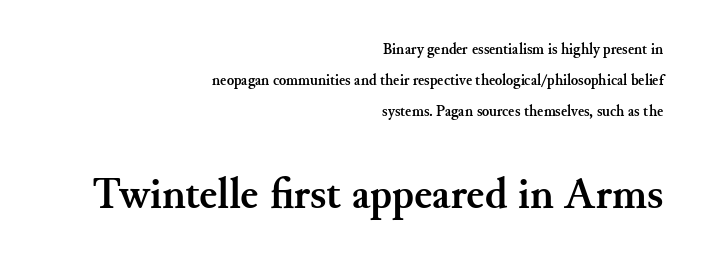
Is this a fixed-width face? No — the glyphs have proportional, varying widths. In terms of leading, this rendering errs on the spacious side. Does the lettering tilt? It doesn't — this is upright. All the whitespace from short lines collects on the left. Does extra space separate the letters? No, they use regular spacing.
